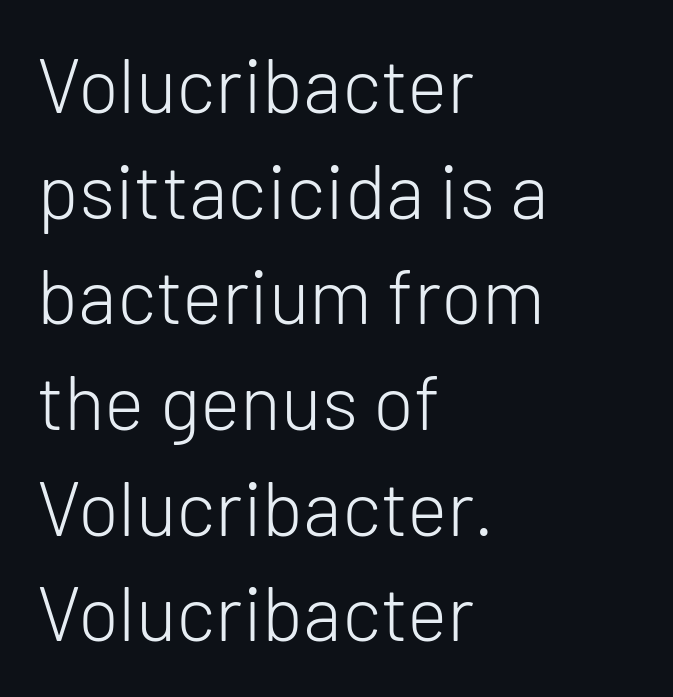
Q: Is the text bold? A: No.
Q: Is the text italic (slanted)? A: No, it is upright.
Q: Is the typeface a serif or a sans-serif typeface? A: Sans-serif.
Q: Is the text underlined? A: No.
Q: How is the paragraph aligned? A: Left-aligned.
Q: Is the spacing between letters normal or unusually wide? A: Normal.
Q: Is the spacing between lines tight, normal or loose? A: Normal.
Q: Width (condensed, normal, or wide)? A: Normal.
Q: Stroke contrast? A: Low.
Q: x-height? A: Medium.
Q: Monospaced? A: No.
